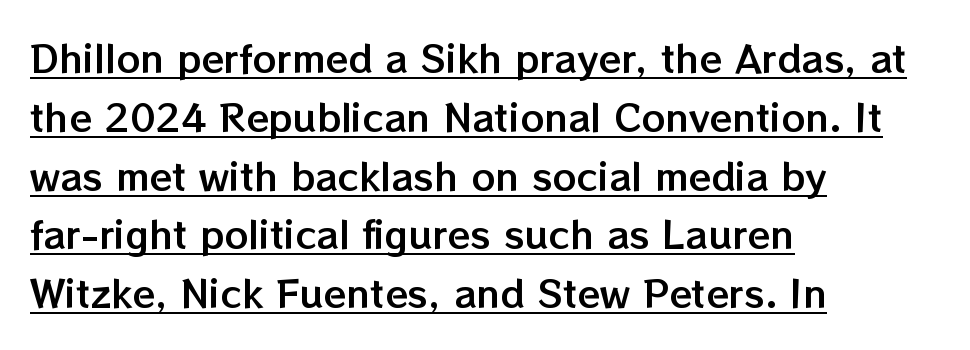
Q: Is the text italic (slanted)? A: No, it is upright.
Q: Is the text underlined? A: Yes.
Q: How is the paragraph aligned? A: Left-aligned.
Q: Is the spacing between letters normal or unusually wide? A: Normal.
Q: Is the spacing between lines tight, normal or loose? A: Normal.
Q: Width (condensed, normal, or wide)? A: Normal.
Q: Stroke contrast? A: Low.
Q: x-height? A: Medium.
Q: Monospaced? A: No.
